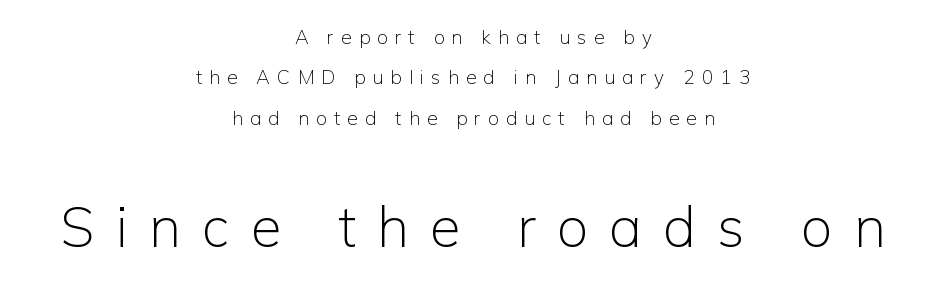
Q: Is the text bold? A: No.
Q: Is the text italic (slanted)? A: No, it is upright.
Q: Is the typeface a serif or a sans-serif typeface? A: Sans-serif.
Q: Is the text underlined? A: No.
Q: How is the paragraph aligned? A: Centered.
Q: Is the spacing between letters normal or unusually wide? A: Unusually wide.
Q: Is the spacing between lines tight, normal or loose? A: Loose.
Q: Which block of text is set in a larger size, the first (top) or the second (bottom)? A: The second (bottom) one.
Q: Width (condensed, normal, or wide)? A: Normal.
Q: Stroke contrast? A: Low.
Q: x-height? A: Medium.
Q: Monospaced? A: No.
